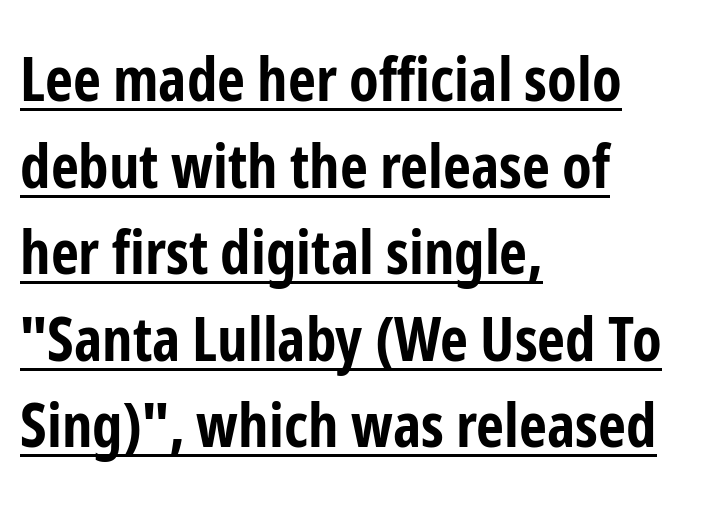
{"serif": "no", "italic": "no", "bold": "yes", "weight": "bold", "width": "condensed", "stroke_contrast": "low", "x_height": "medium", "monospaced": "no", "underline": "yes", "align": "left", "line_spacing": "normal", "line_spacing_ratio": 1.42, "letter_spacing": "normal", "letter_spacing_em": 0.0, "glyph_px": 61}
